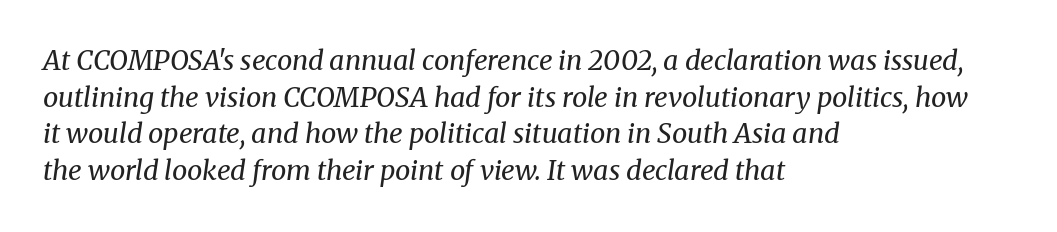
{"italic": "yes", "lean": "right", "slant_degrees": 8, "bold": "no", "underline": "no", "align": "left", "line_spacing": "normal", "line_spacing_ratio": 1.36, "letter_spacing": "normal", "letter_spacing_em": 0.0, "glyph_px": 27}
